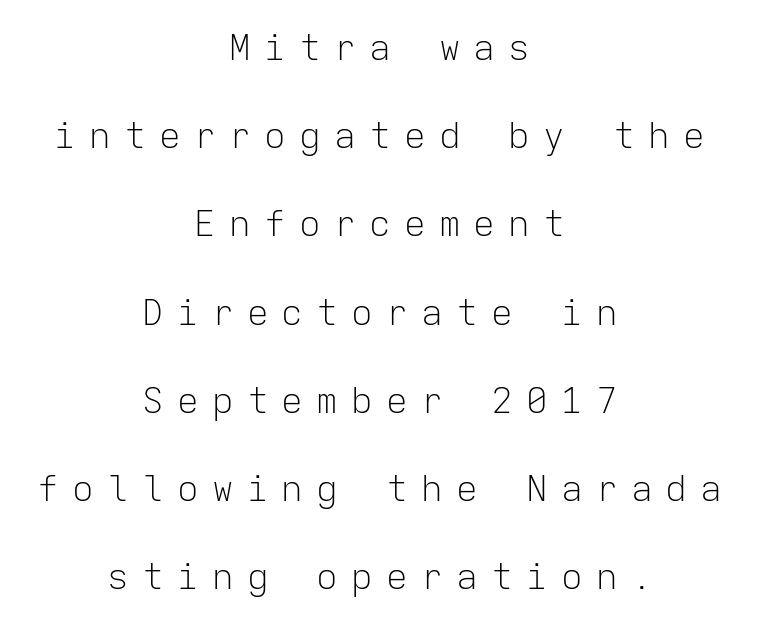
Q: Is the text bold? A: No.
Q: Is the text italic (slanted)? A: No, it is upright.
Q: Is the typeface a serif or a sans-serif typeface? A: Sans-serif.
Q: Is the text underlined? A: No.
Q: How is the paragraph aligned? A: Centered.
Q: Is the spacing between letters normal or unusually wide? A: Unusually wide.
Q: Is the spacing between lines tight, normal or loose? A: Loose.
Q: Width (condensed, normal, or wide)? A: Normal.
Q: Stroke contrast? A: Low.
Q: x-height? A: Medium.
Q: Monospaced? A: Yes.
